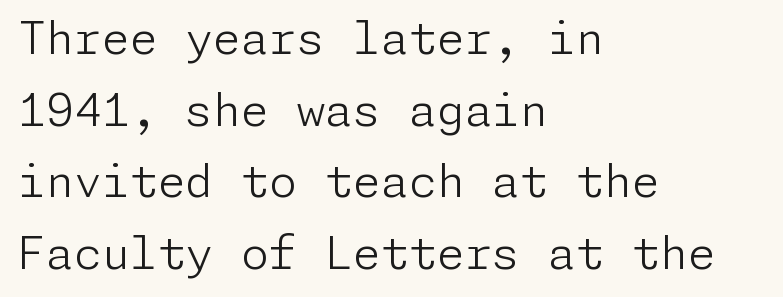
Q: Is the text bold? A: No.
Q: Is the text italic (slanted)? A: No, it is upright.
Q: Is the typeface a serif or a sans-serif typeface? A: Sans-serif.
Q: Is the text underlined? A: No.
Q: How is the paragraph aligned? A: Left-aligned.
Q: Is the spacing between letters normal or unusually wide? A: Normal.
Q: Is the spacing between lines tight, normal or loose? A: Normal.
Q: Width (condensed, normal, or wide)? A: Normal.
Q: Stroke contrast? A: Low.
Q: x-height? A: Medium.
